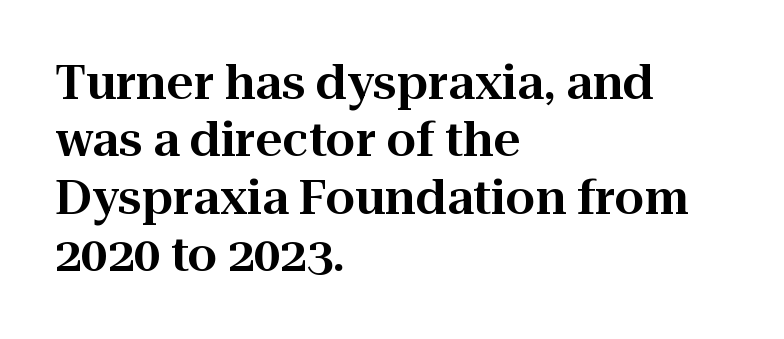
{"serif": "yes", "italic": "no", "width": "normal", "stroke_contrast": "high", "x_height": "medium", "monospaced": "no", "underline": "no", "align": "left", "line_spacing_ratio": 1.22, "letter_spacing": "normal", "letter_spacing_em": 0.0, "glyph_px": 47}
